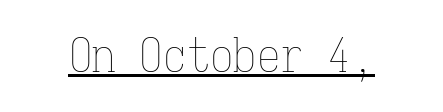
Do the letters lean? They stand straight. Spacing verdict: monospaced, one width for all characters. Weight: regular or lighter. Caption: lettering with a line underneath. No extra tracking has been applied to these lines.
